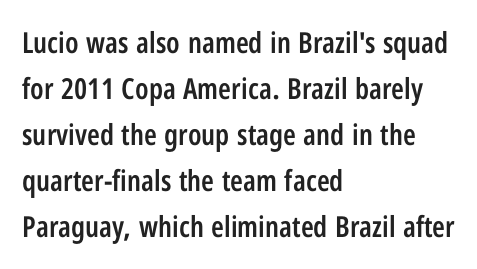
The image shows 29 px semibold, condensed sans-serif type, upright; set left-aligned, normal line spacing (1.59x), normal letter spacing, not underlined; low stroke contrast and a medium x-height.
